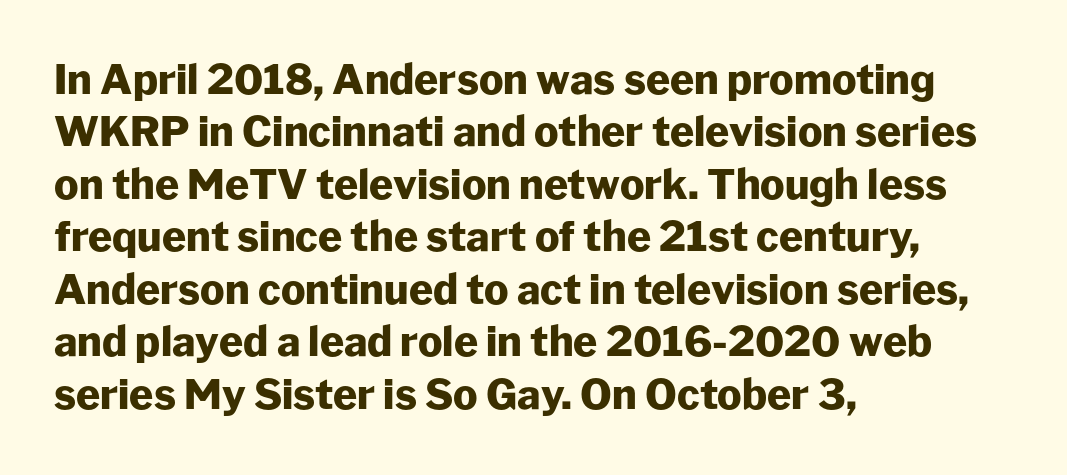
The image shows 41 px heavy sans-serif type, upright; set left-aligned, normal line spacing (1.28x), normal letter spacing, not underlined; low stroke contrast and a medium x-height.
